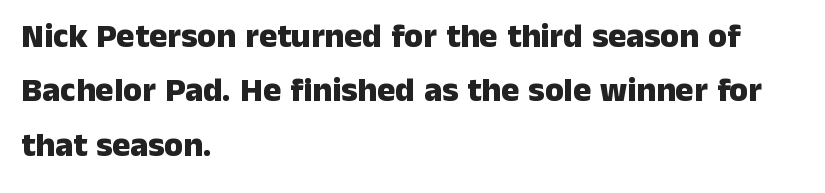
Q: Is the text bold? A: Yes.
Q: Is the text italic (slanted)? A: No, it is upright.
Q: Is the typeface a serif or a sans-serif typeface? A: Sans-serif.
Q: Is the text underlined? A: No.
Q: How is the paragraph aligned? A: Left-aligned.
Q: Is the spacing between letters normal or unusually wide? A: Normal.
Q: Is the spacing between lines tight, normal or loose? A: Normal.
Q: Width (condensed, normal, or wide)? A: Normal.
Q: Stroke contrast? A: Low.
Q: x-height? A: Medium.
Q: Monospaced? A: No.
